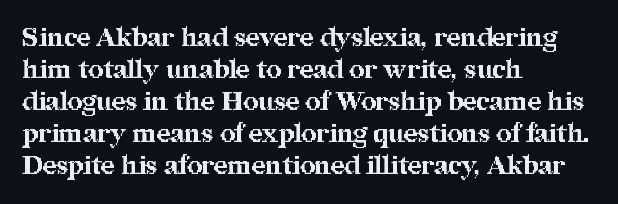
{"italic": "no", "bold": "yes", "underline": "no", "align": "left", "line_spacing_ratio": 1.23, "letter_spacing": "normal", "letter_spacing_em": 0.0, "glyph_px": 26}
